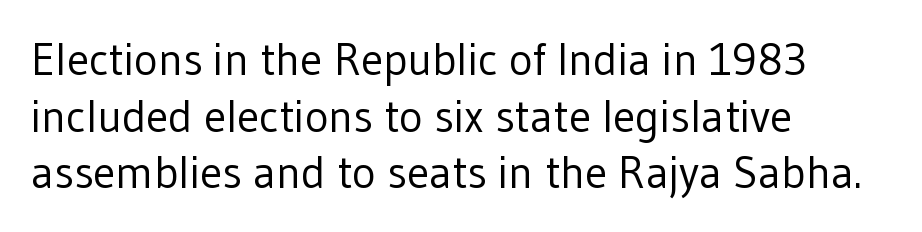
The image shows 45 px regular-weight sans-serif type, upright; set left-aligned, normal line spacing (1.26x), normal letter spacing, not underlined; low stroke contrast and a medium x-height.
